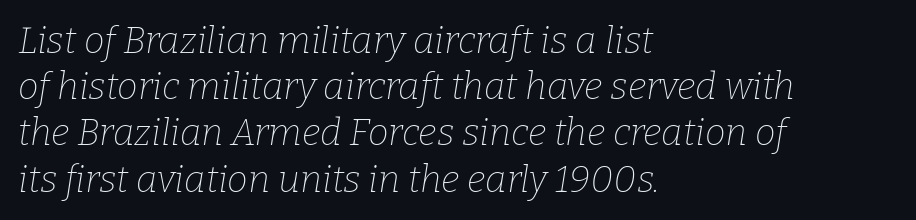
Looks like regular typesetting: each glyph gets only the width it needs. Observe the ordinary spacing: letters are neighbours, not strangers. The whole block is typeset with a tilt. A normal amount of white space separates one row of letters from the next. Underline: absent. Examine the stroke ends and you'll spot serifs.
